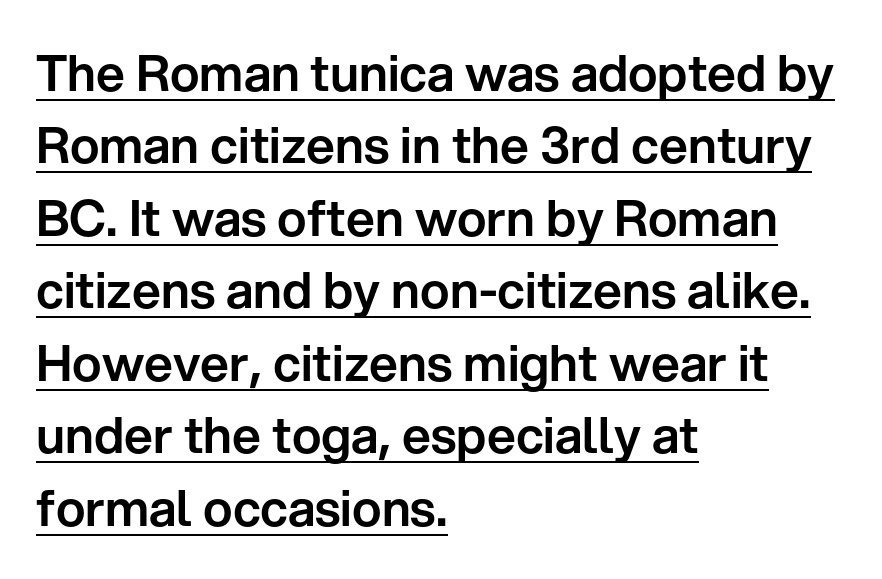
Looks like regular typesetting: each glyph gets only the width it needs. This is underlined copy, the kind a proofreader might mark for attention. Is this a sans? Yes — the strokes have no serifs. Nobody touched the tracking dial on this one. Does the copy run flush right? No — it runs flush left.
